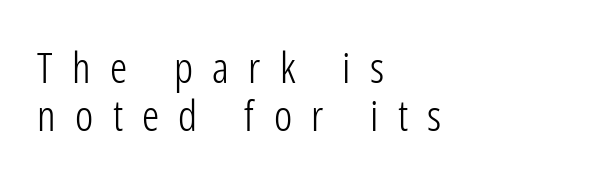
The image shows 43 px light, condensed sans-serif type, upright; set left-aligned, tight line spacing (1.11x), unusually wide letter spacing (+0.45 em), not underlined; low stroke contrast and a medium x-height.
